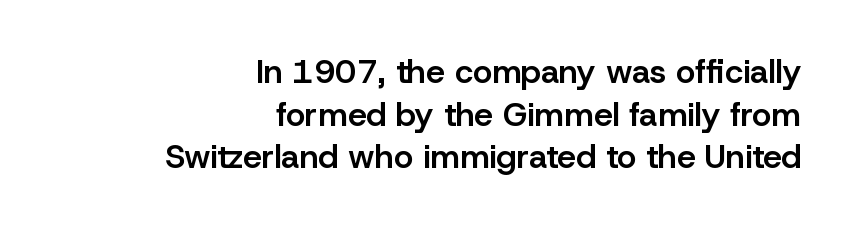
Q: Is the text bold? A: Semi-bold.
Q: Is the text italic (slanted)? A: No, it is upright.
Q: Is the typeface a serif or a sans-serif typeface? A: Sans-serif.
Q: Is the text underlined? A: No.
Q: How is the paragraph aligned? A: Right-aligned.
Q: Is the spacing between letters normal or unusually wide? A: Normal.
Q: Is the spacing between lines tight, normal or loose? A: Normal.
Q: Width (condensed, normal, or wide)? A: Normal.
Q: Stroke contrast? A: Low.
Q: x-height? A: Medium.
Q: Monospaced? A: No.
